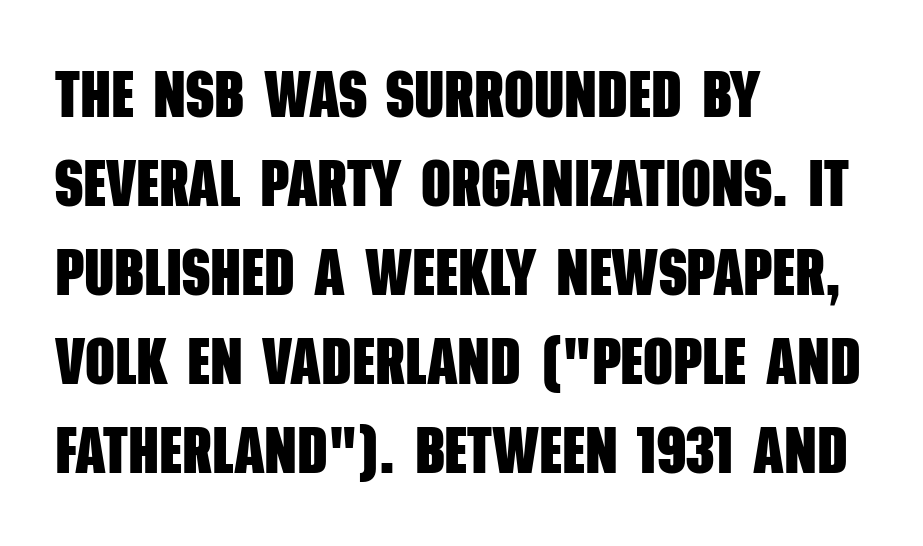
The image shows 65 px heavy, condensed sans-serif type; set left-aligned, normal line spacing (1.37x), normal letter spacing, not underlined; low stroke contrast and a large x-height.
